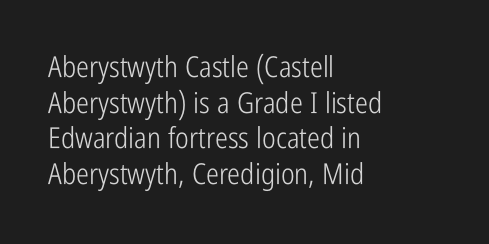
Q: Is the text bold? A: No.
Q: Is the text italic (slanted)? A: No, it is upright.
Q: Is the typeface a serif or a sans-serif typeface? A: Sans-serif.
Q: Is the text underlined? A: No.
Q: How is the paragraph aligned? A: Left-aligned.
Q: Is the spacing between letters normal or unusually wide? A: Normal.
Q: Width (condensed, normal, or wide)? A: Condensed.
Q: Stroke contrast? A: Low.
Q: x-height? A: Medium.
Q: Monospaced? A: No.
